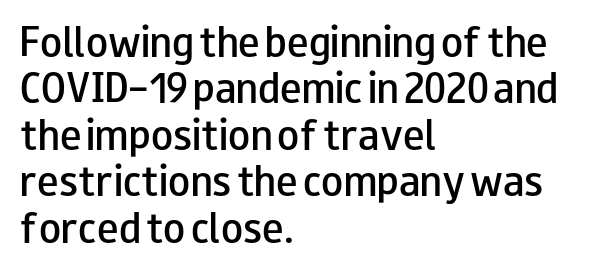
{"serif": "no", "italic": "no", "bold": "semi", "weight": "semibold", "width": "wide", "stroke_contrast": "low", "x_height": "small", "monospaced": "no", "underline": "no", "align": "left", "line_spacing": "normal", "line_spacing_ratio": 1.29, "letter_spacing": "normal", "letter_spacing_em": 0.0, "glyph_px": 36}
